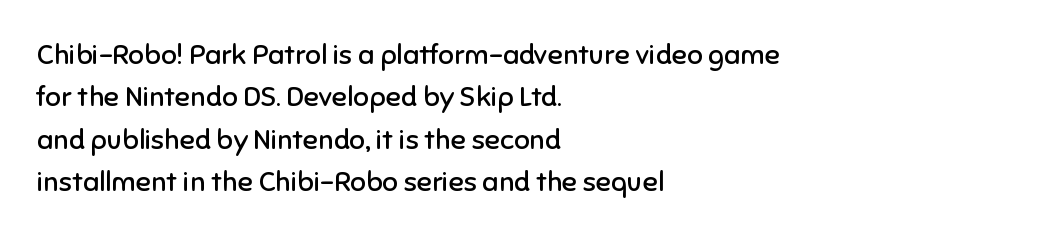
Q: Is the text bold? A: No.
Q: Is the text italic (slanted)? A: No, it is upright.
Q: Is the typeface a serif or a sans-serif typeface? A: Sans-serif.
Q: Is the text underlined? A: No.
Q: How is the paragraph aligned? A: Left-aligned.
Q: Is the spacing between letters normal or unusually wide? A: Normal.
Q: Is the spacing between lines tight, normal or loose? A: Normal.
Q: Width (condensed, normal, or wide)? A: Normal.
Q: Stroke contrast? A: Low.
Q: x-height? A: Medium.
Q: Monospaced? A: No.
